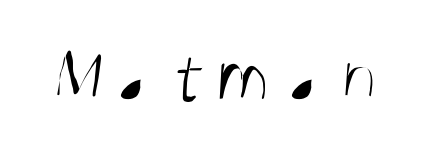
Q: Is the text bold? A: No.
Q: Is the typeface a serif or a sans-serif typeface? A: Sans-serif.
Q: Is the text underlined? A: No.
Q: Width (condensed, normal, or wide)? A: Condensed.
Q: Stroke contrast? A: Medium.
Q: x-height? A: Large.
Q: Monospaced? A: No.
